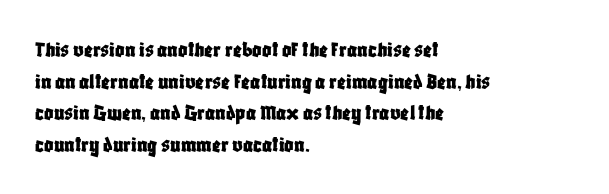
{"italic": "no", "underline": "no", "align": "left", "line_spacing": "normal", "line_spacing_ratio": 1.38, "letter_spacing": "normal", "letter_spacing_em": 0.0, "glyph_px": 23}
